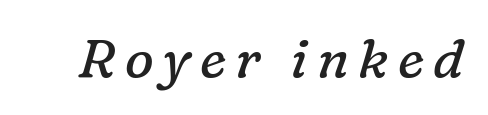
Q: Is the text bold? A: No.
Q: Is the text italic (slanted)? A: Yes, it leans right by about 16 degrees.
Q: Is the typeface a serif or a sans-serif typeface? A: Serif.
Q: Is the text underlined? A: No.
Q: Width (condensed, normal, or wide)? A: Normal.
Q: Stroke contrast? A: Low.
Q: x-height? A: Medium.
Q: Monospaced? A: No.
